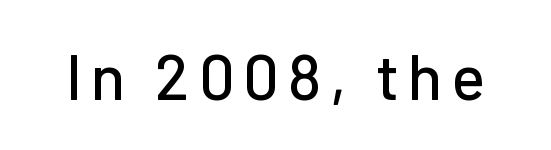
Q: Is the text italic (slanted)? A: No, it is upright.
Q: Is the typeface a serif or a sans-serif typeface? A: Sans-serif.
Q: Is the text underlined? A: No.
Q: Width (condensed, normal, or wide)? A: Normal.
Q: Stroke contrast? A: Low.
Q: x-height? A: Medium.
Q: Monospaced? A: No.
